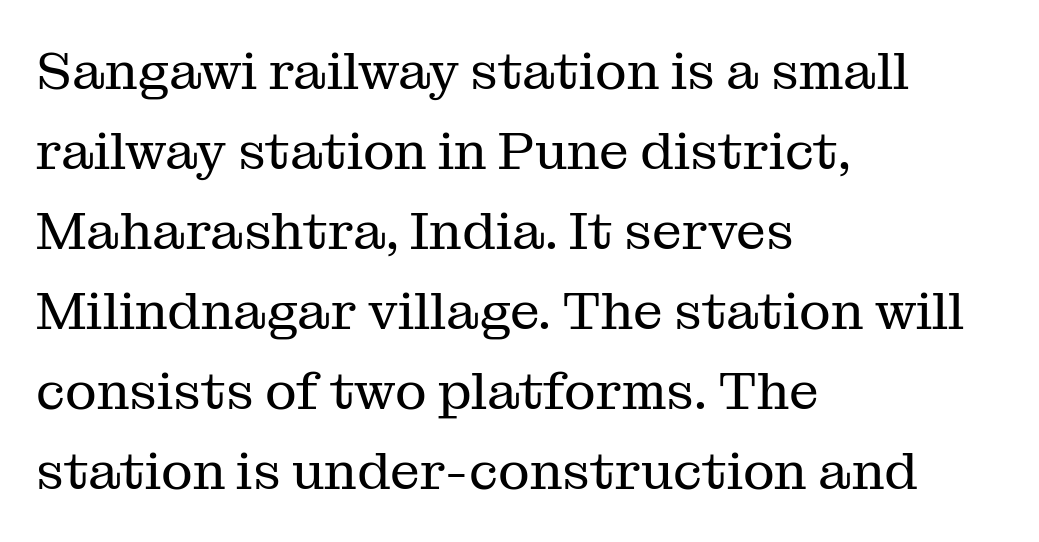
Serif or sans? Serif — the stroke terminals have little feet. The specimen omits any rule beneath the text block's lines. Vertical strokes here are truly vertical. This block has exactly the height ordinary leading produces. Compared with typical body copy, the letter spacing here is the same.
